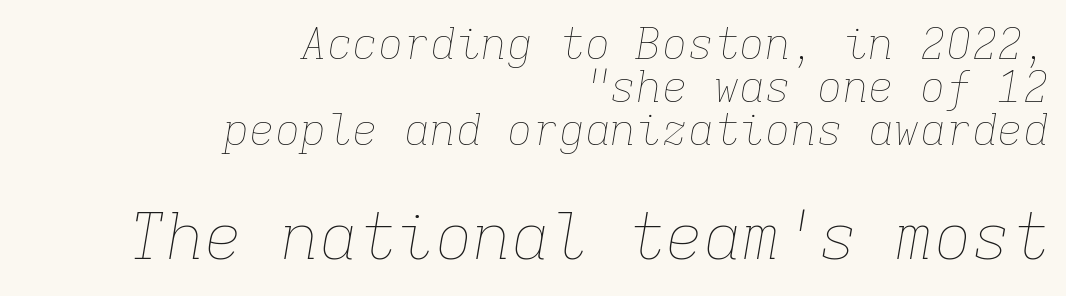
The image shows 64 px thin type, italic (leaning right), monospaced; set right-aligned, tight line spacing (1.0x), normal letter spacing, not underlined; the second (bottom) block is 1.49x larger; low stroke contrast and a medium x-height.
